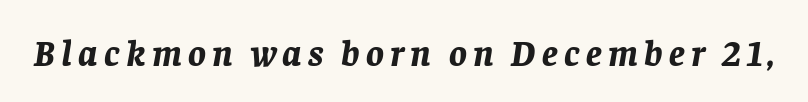
Character widths vary here, with narrow letters taking less room than wide ones. Tall strokes in this sample are angled rather than plumb. I'd describe the lettering as bold — thick and assertive. No word sits above an underline.
